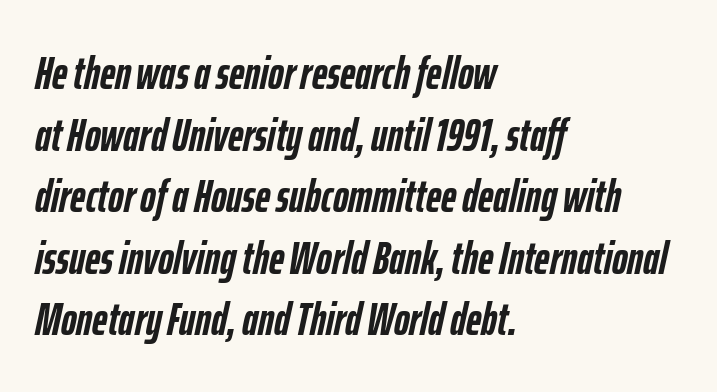
Q: Is the text bold? A: Yes.
Q: Is the text italic (slanted)? A: Yes, it leans right by about 12 degrees.
Q: Is the text underlined? A: No.
Q: How is the paragraph aligned? A: Left-aligned.
Q: Is the spacing between letters normal or unusually wide? A: Normal.
Q: Is the spacing between lines tight, normal or loose? A: Normal.
Q: Width (condensed, normal, or wide)? A: Condensed.
Q: Stroke contrast? A: Low.
Q: x-height? A: Medium.
Q: Monospaced? A: No.
